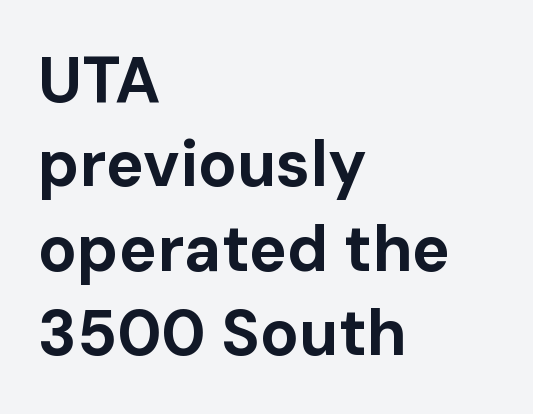
Q: Is the text bold? A: Yes.
Q: Is the text italic (slanted)? A: No, it is upright.
Q: Is the typeface a serif or a sans-serif typeface? A: Sans-serif.
Q: Is the text underlined? A: No.
Q: How is the paragraph aligned? A: Left-aligned.
Q: Is the spacing between letters normal or unusually wide? A: Normal.
Q: Is the spacing between lines tight, normal or loose? A: Normal.
Q: Width (condensed, normal, or wide)? A: Normal.
Q: Stroke contrast? A: Low.
Q: x-height? A: Medium.
Q: Monospaced? A: No.
